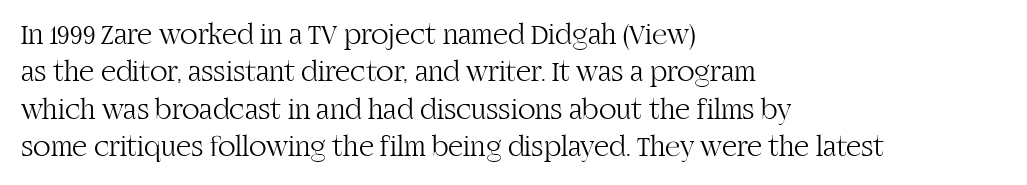
Whoever set this chose a conventional vertical rhythm. You could call the tracking neutral — neither tight nor loose. The letters advance in unequal steps, a hallmark of proportional type. The weight would be labelled regular, book, light, or lighter still.
